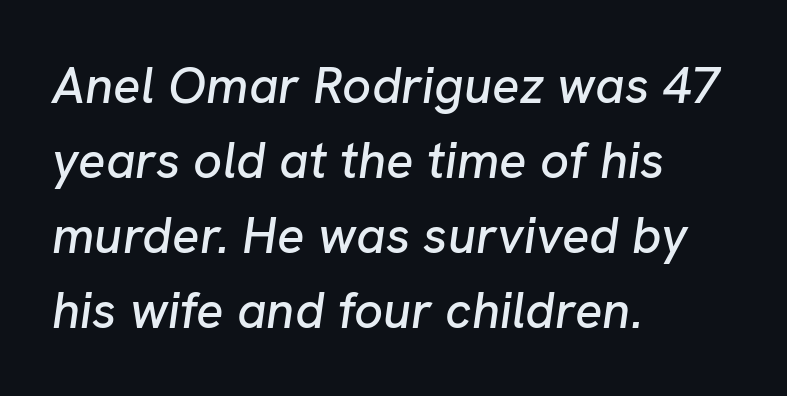
Q: Is the text italic (slanted)? A: Yes, it leans right by about 8 degrees.
Q: Is the text underlined? A: No.
Q: How is the paragraph aligned? A: Left-aligned.
Q: Is the spacing between letters normal or unusually wide? A: Normal.
Q: Is the spacing between lines tight, normal or loose? A: Normal.
Q: Width (condensed, normal, or wide)? A: Normal.
Q: Stroke contrast? A: Low.
Q: x-height? A: Medium.
Q: Monospaced? A: No.
